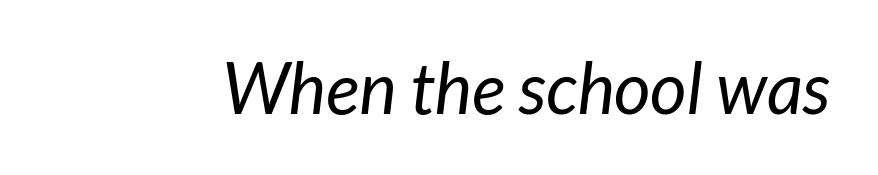
{"serif": "no", "bold": "no", "weight": "regular", "width": "normal", "stroke_contrast": "low", "x_height": "medium", "monospaced": "no", "underline": "no", "letter_spacing": "normal", "letter_spacing_em": 0.0, "glyph_px": 71}
